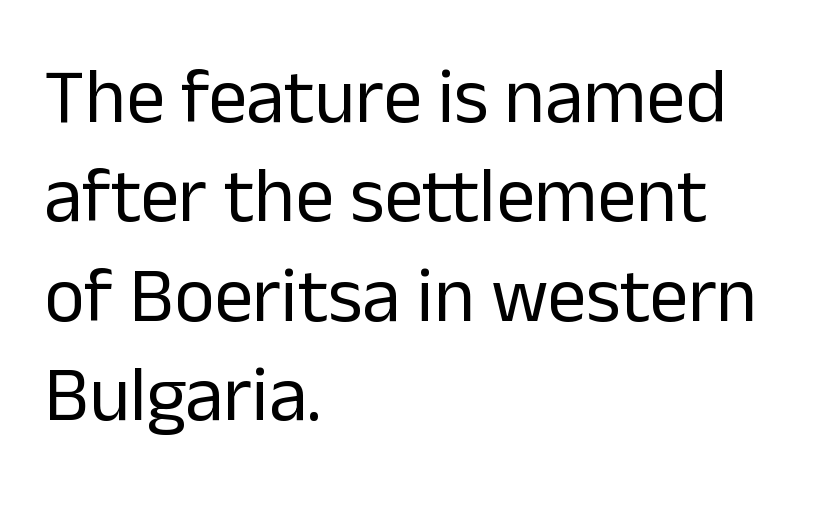
{"serif": "no", "italic": "no", "bold": "no", "weight": "regular", "width": "normal", "stroke_contrast": "low", "x_height": "medium", "monospaced": "no", "underline": "no", "align": "left", "line_spacing": "normal", "line_spacing_ratio": 1.29, "letter_spacing": "normal", "letter_spacing_em": 0.0, "glyph_px": 77}
